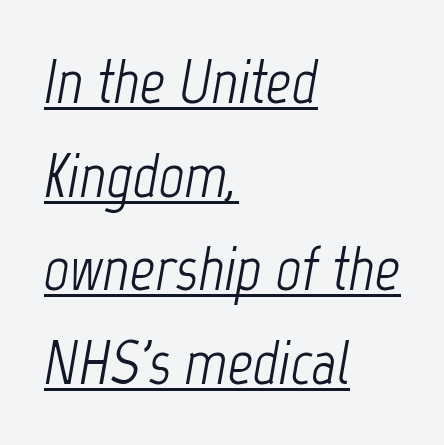
Looks like regular typesetting: each glyph gets only the width it needs. The leading is moderate, giving the passage an even texture. The passage shown leans; its letterforms are oblique. Layout note: lines flush left. Check the space under the baseline: a stroke is drawn there. This sample uses plain, unmodified letter spacing.
